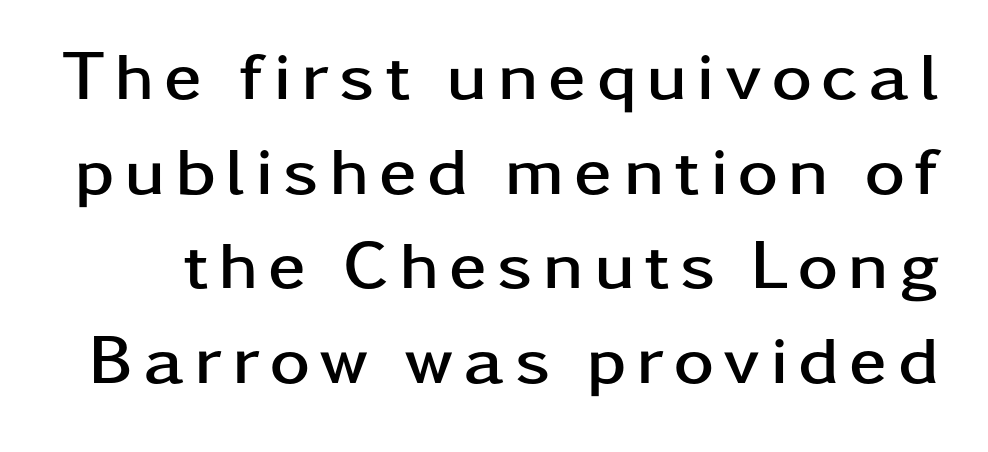
Q: Is the text bold? A: Yes.
Q: Is the text italic (slanted)? A: No, it is upright.
Q: Is the typeface a serif or a sans-serif typeface? A: Sans-serif.
Q: Is the text underlined? A: No.
Q: Is the spacing between lines tight, normal or loose? A: Normal.
Q: Width (condensed, normal, or wide)? A: Wide.
Q: Stroke contrast? A: Low.
Q: x-height? A: Medium.
Q: Monospaced? A: No.
